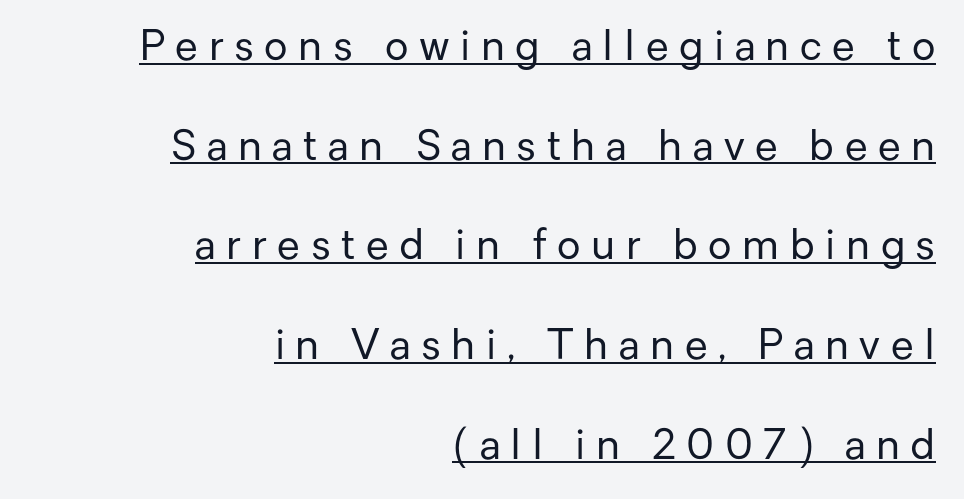
The image shows 41 px regular-weight sans-serif type, upright; set right-aligned, loose line spacing (2.43x), unusually wide letter spacing (+0.26 em), underlined; low stroke contrast and a medium x-height.
